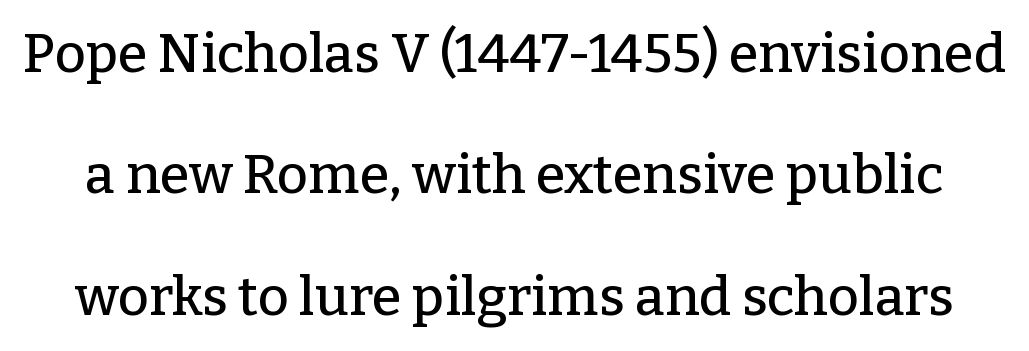
The image shows 54 px serif type, upright; set loose line spacing (2.25x), normal letter spacing, not underlined; low stroke contrast and a medium x-height.
